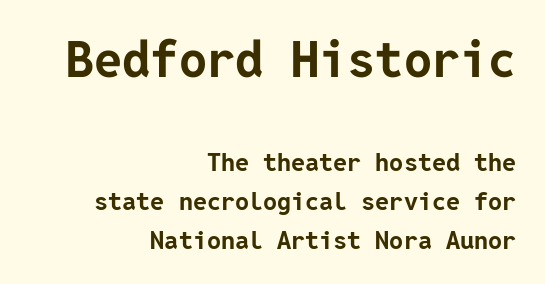
{"serif": "no", "italic": "no", "bold": "yes", "weight": "bold", "width": "normal", "stroke_contrast": "low", "x_height": "medium", "underline": "no", "align": "right", "line_spacing": "normal", "line_spacing_ratio": 1.56, "letter_spacing": "normal", "letter_spacing_em": 0.0, "larger_block": "first", "size_ratio": 2.0, "glyph_px": 50}
